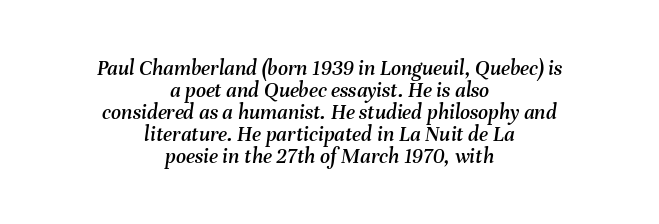
Q: Is the text italic (slanted)? A: Yes, it leans right by about 8 degrees.
Q: Is the text underlined? A: No.
Q: How is the paragraph aligned? A: Centered.
Q: Is the spacing between letters normal or unusually wide? A: Normal.
Q: Is the spacing between lines tight, normal or loose? A: Tight.
